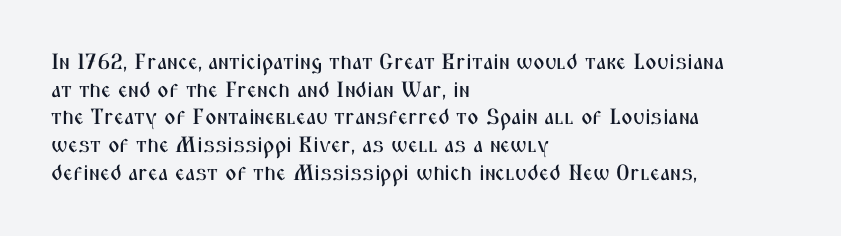
Regarding leading, the lines here are spaced in the standard way. The space beneath each line is pristine and unruled. Tracking value appears to be zero — textbook default spacing. The setting favours the left margin, as ordinary paragraphs usually do.
